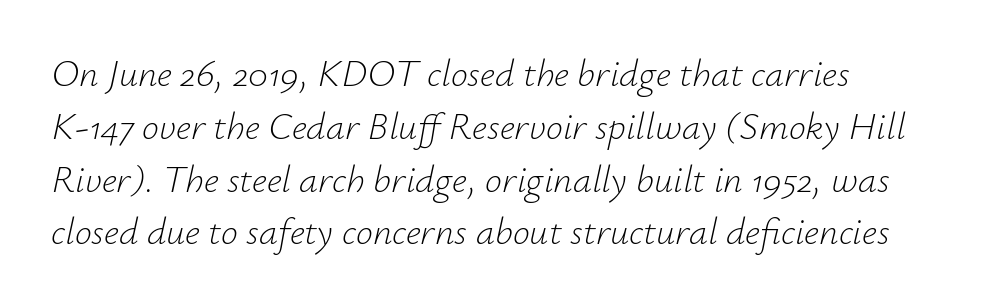
The lettering tilts uniformly, giving the passage an italic look. Note the varied advance widths — an 'i' is clearly narrower than an 'm'. What stands out about the letter spacing? Nothing — it is the standard amount. Regular leading. No chunkiness to these letters — they're not bold.
